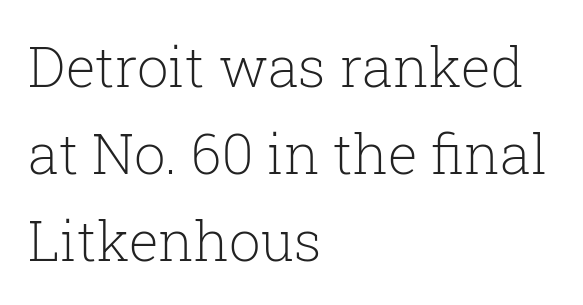
Q: Is the text bold? A: No.
Q: Is the text italic (slanted)? A: No, it is upright.
Q: Is the typeface a serif or a sans-serif typeface? A: Serif.
Q: Is the text underlined? A: No.
Q: How is the paragraph aligned? A: Left-aligned.
Q: Is the spacing between letters normal or unusually wide? A: Normal.
Q: Is the spacing between lines tight, normal or loose? A: Normal.
Q: Width (condensed, normal, or wide)? A: Normal.
Q: Stroke contrast? A: Low.
Q: x-height? A: Medium.
Q: Monospaced? A: No.
